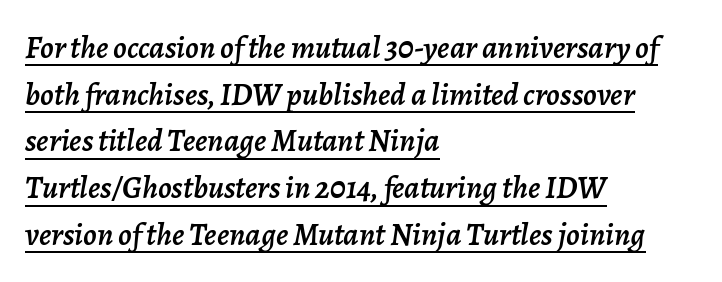
{"italic": "yes", "lean": "right", "slant_degrees": 7, "width": "normal", "stroke_contrast": "low", "x_height": "medium", "monospaced": "no", "underline": "yes", "align": "left", "line_spacing": "normal", "line_spacing_ratio": 1.46, "letter_spacing": "normal", "letter_spacing_em": 0.0, "glyph_px": 32}
